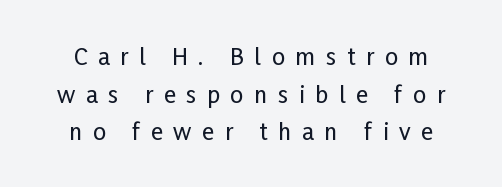
Q: Is the text italic (slanted)? A: No, it is upright.
Q: Is the text underlined? A: No.
Q: Is the spacing between letters normal or unusually wide? A: Unusually wide.
Q: Is the spacing between lines tight, normal or loose? A: Normal.
